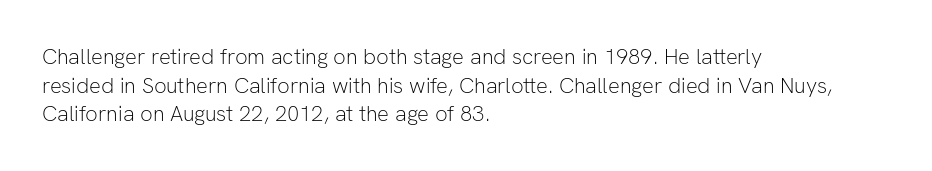
Q: Is the text bold? A: No.
Q: Is the text italic (slanted)? A: No, it is upright.
Q: Is the text underlined? A: No.
Q: How is the paragraph aligned? A: Left-aligned.
Q: Is the spacing between letters normal or unusually wide? A: Normal.
Q: Is the spacing between lines tight, normal or loose? A: Normal.
